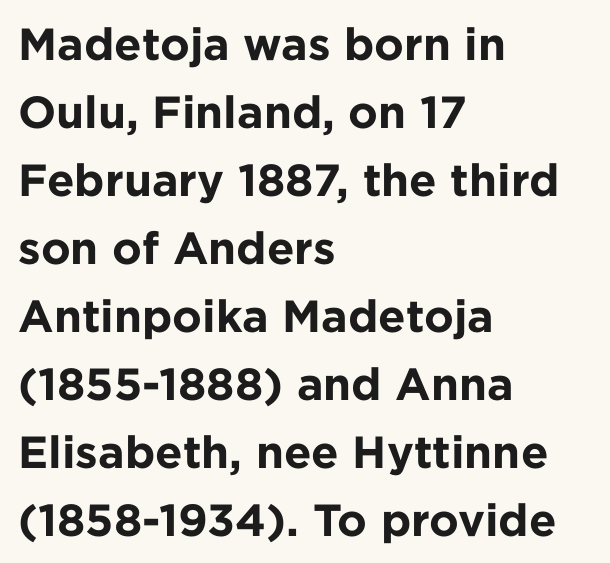
The image shows 45 px bold sans-serif type, upright; set left-aligned, normal line spacing (1.51x), normal letter spacing, not underlined; low stroke contrast and a medium x-height.
